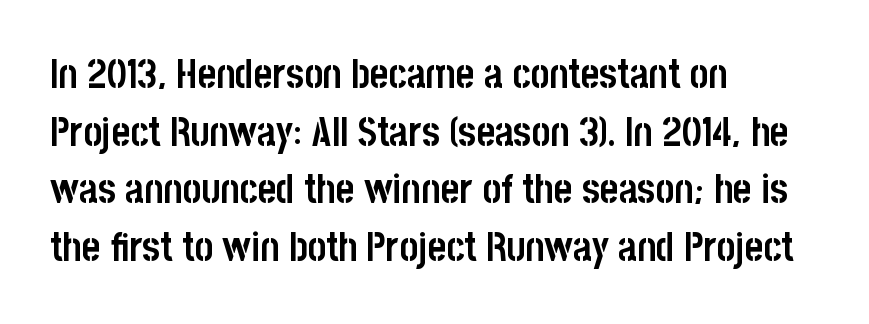
Q: Is the text bold? A: Yes.
Q: Is the text italic (slanted)? A: No, it is upright.
Q: Is the typeface a serif or a sans-serif typeface? A: Sans-serif.
Q: Is the text underlined? A: No.
Q: How is the paragraph aligned? A: Left-aligned.
Q: Is the spacing between letters normal or unusually wide? A: Normal.
Q: Is the spacing between lines tight, normal or loose? A: Normal.
Q: Width (condensed, normal, or wide)? A: Condensed.
Q: Stroke contrast? A: Low.
Q: x-height? A: Large.
Q: Monospaced? A: No.
